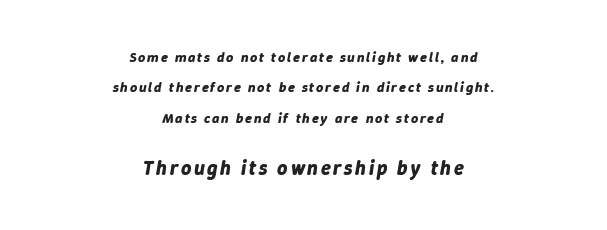
Emphasis-style slanted type is in use. One-word summary of the alignment: center. The line-height multiplier appears high, well above default. A student would notice the bottom passage is typeset larger than what precedes it. Weight check: bold — yes, fully. This rendering features lettering with no underline.
